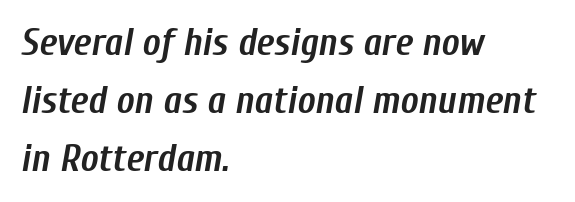
The image shows 38 px semibold, condensed type, italic (leaning right); set left-aligned, normal line spacing (1.53x), normal letter spacing, not underlined; low stroke contrast and a medium x-height.
